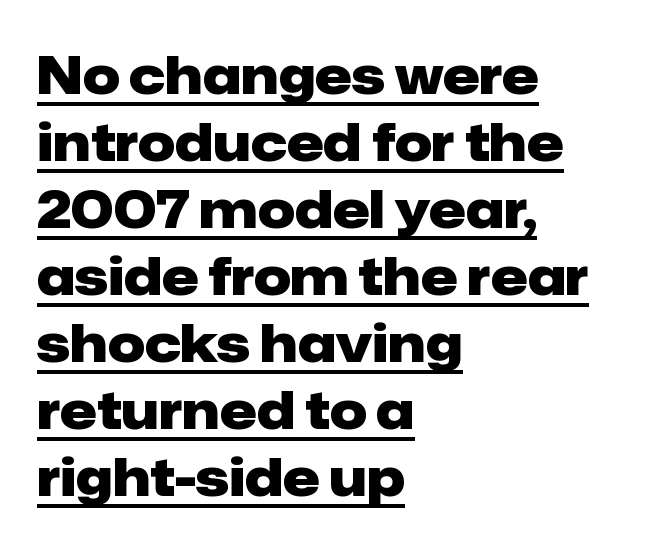
The glyphs are accompanied by a horizontal stroke just below them. Stroke thickness is high; the sample reads as a true bold. Is there any slant? The stems are plumb. This sample has the flowing, uneven cadence of proportional lettering. Caption: multi-line text, flush left, ragged right. Stroke terminals: plain, sans-serif.
